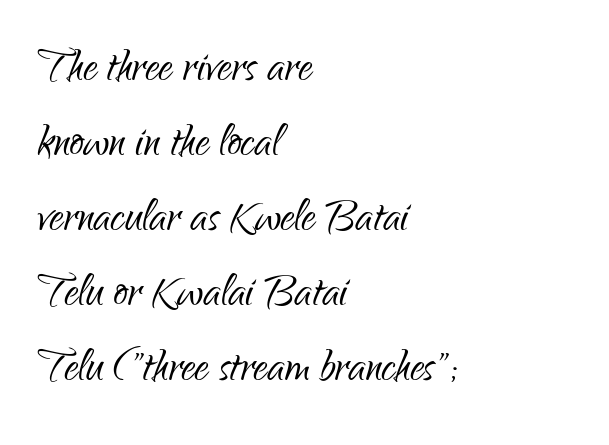
These lines keep a tight, regular rhythm from letter to letter. Note: no serifs on the glyphs. The rendering uses natural spacing where letterforms have individual widths.
